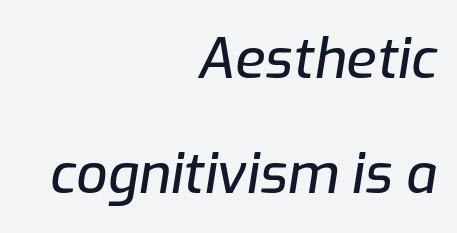
Q: Is the text italic (slanted)? A: Yes, it leans right by about 9 degrees.
Q: Is the text underlined? A: No.
Q: How is the paragraph aligned? A: Right-aligned.
Q: Is the spacing between letters normal or unusually wide? A: Normal.
Q: Is the spacing between lines tight, normal or loose? A: Loose.
Q: Width (condensed, normal, or wide)? A: Normal.
Q: Stroke contrast? A: Low.
Q: x-height? A: Medium.
Q: Monospaced? A: No.
